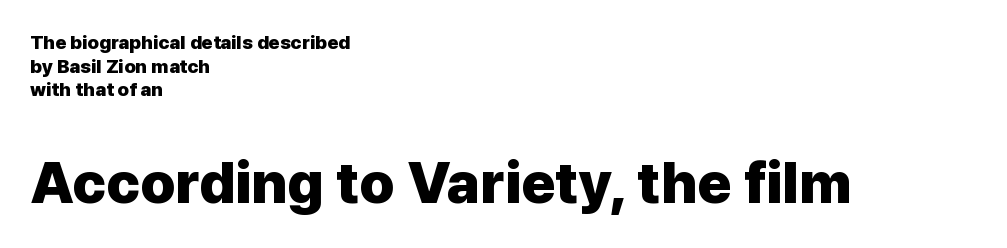
Note the varied advance widths — an 'i' is clearly narrower than an 'm'. You could call the tracking neutral — neither tight nor loose. Whoever set this made the second block the dominant, larger element. The passage shown is emphatically bold. Nope, no serifs anywhere on these letters. Alignment: flush left.
